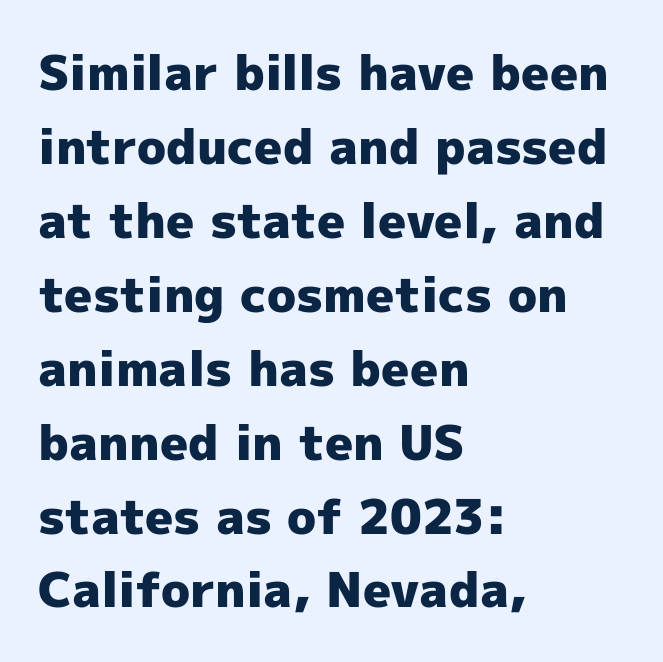
The image shows 48 px heavy sans-serif type, upright; set left-aligned, normal line spacing (1.54x), normal letter spacing, not underlined; a medium x-height.
